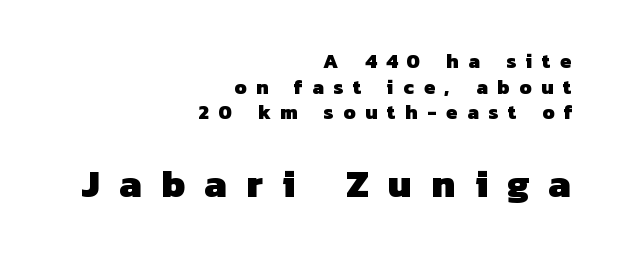
Q: Is the text bold? A: Yes.
Q: Is the typeface a serif or a sans-serif typeface? A: Sans-serif.
Q: Is the text underlined? A: No.
Q: How is the paragraph aligned? A: Right-aligned.
Q: Is the spacing between letters normal or unusually wide? A: Unusually wide.
Q: Is the spacing between lines tight, normal or loose? A: Normal.
Q: Which block of text is set in a larger size, the first (top) or the second (bottom)? A: The second (bottom) one.
Q: Width (condensed, normal, or wide)? A: Normal.
Q: Stroke contrast? A: Low.
Q: x-height? A: Medium.
Q: Monospaced? A: No.
